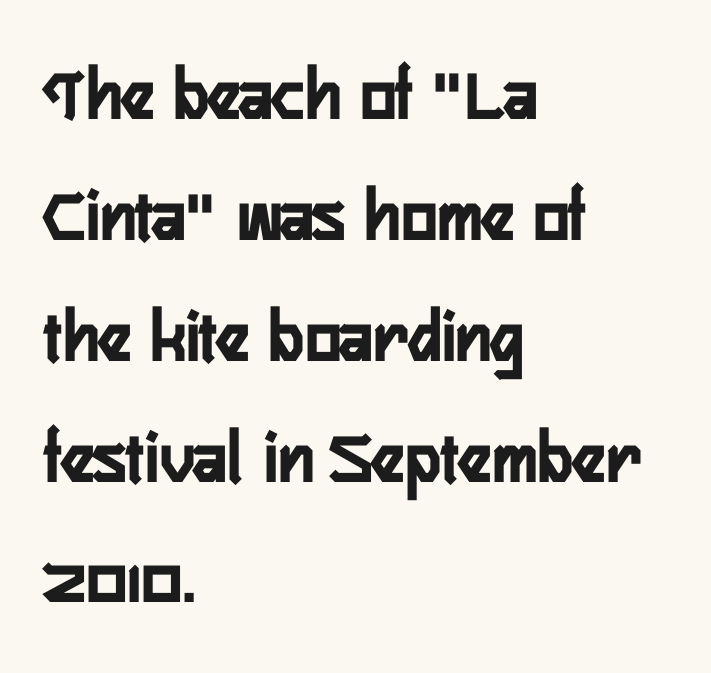
Q: Is the text italic (slanted)? A: No, it is upright.
Q: Is the typeface a serif or a sans-serif typeface? A: Sans-serif.
Q: Is the text underlined? A: No.
Q: How is the paragraph aligned? A: Left-aligned.
Q: Is the spacing between letters normal or unusually wide? A: Normal.
Q: Is the spacing between lines tight, normal or loose? A: Normal.
Q: Width (condensed, normal, or wide)? A: Condensed.
Q: Stroke contrast? A: Low.
Q: x-height? A: Medium.
Q: Monospaced? A: No.
